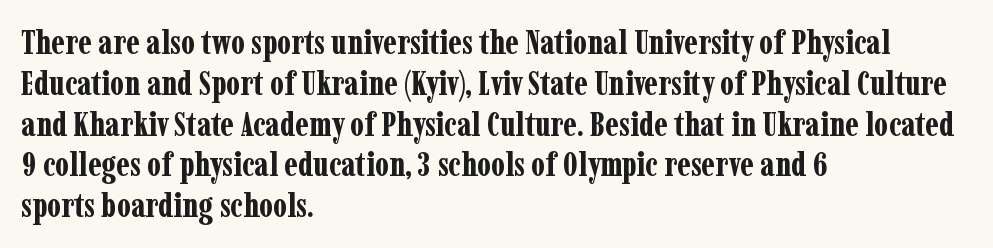
The glyphs are unaccompanied by any horizontal stroke below them. Character widths vary here, with narrow letters taking less room than wide ones. The paragraph shown leans on its left margin. A full-strength bold gives these letters their thick strokes. In terms of letterform style, serifs are clearly present.
